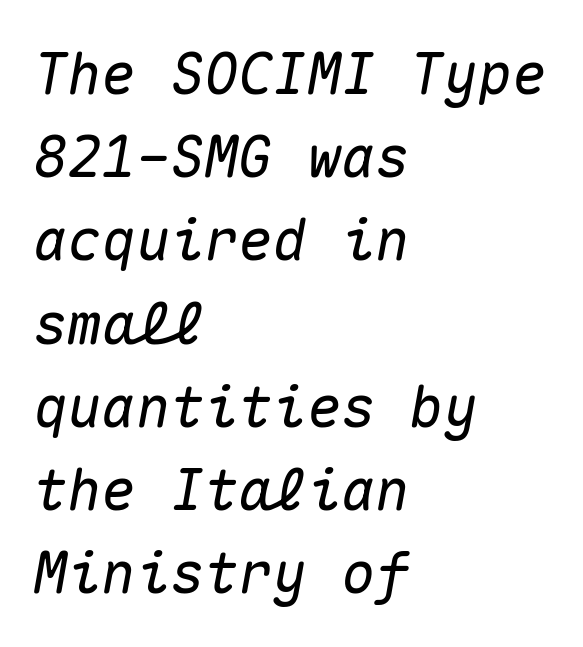
Q: Is the text italic (slanted)? A: Yes, it leans right by about 10 degrees.
Q: Is the text underlined? A: No.
Q: How is the paragraph aligned? A: Left-aligned.
Q: Is the spacing between letters normal or unusually wide? A: Normal.
Q: Is the spacing between lines tight, normal or loose? A: Normal.
Q: Width (condensed, normal, or wide)? A: Normal.
Q: Stroke contrast? A: Medium.
Q: x-height? A: Medium.
Q: Monospaced? A: Yes.
